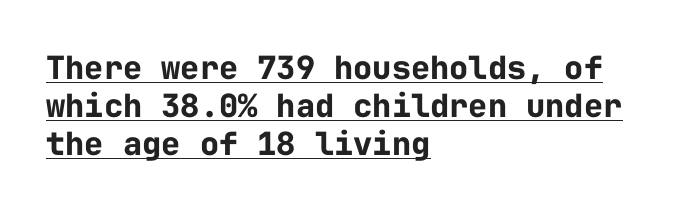
The image shows 32 px bold sans-serif type, upright, monospaced; set left-aligned, line spacing 1.18x, normal letter spacing, underlined; low stroke contrast and a medium x-height.
